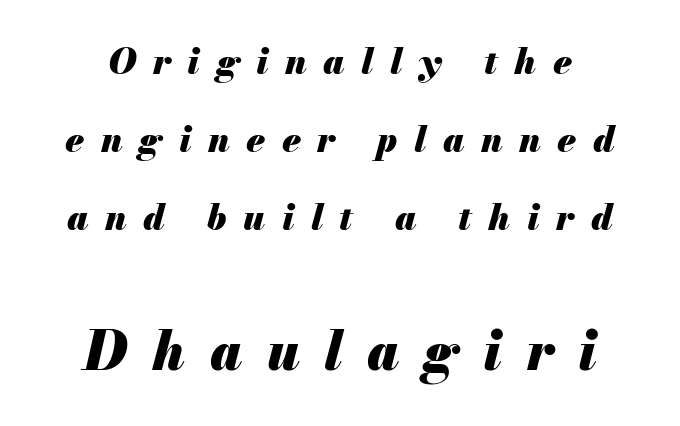
The lettering tilts uniformly, giving the passage an italic look. The whitespace from short lines is split evenly between both sides. This sample has the flowing, uneven cadence of proportional lettering. The typesetting leans heavy: a genuine bold.
